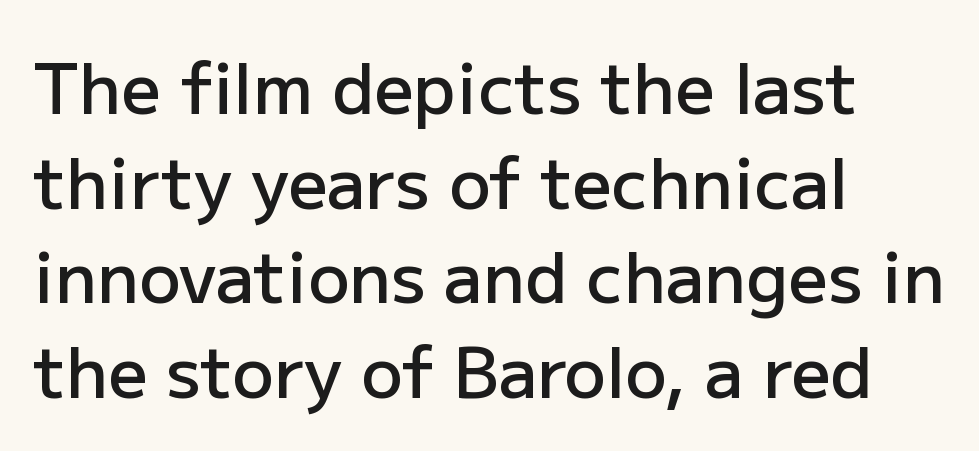
Q: Is the text bold? A: Semi-bold.
Q: Is the text italic (slanted)? A: No, it is upright.
Q: Is the typeface a serif or a sans-serif typeface? A: Sans-serif.
Q: Is the text underlined? A: No.
Q: How is the paragraph aligned? A: Left-aligned.
Q: Is the spacing between letters normal or unusually wide? A: Normal.
Q: Is the spacing between lines tight, normal or loose? A: Normal.
Q: Width (condensed, normal, or wide)? A: Normal.
Q: Stroke contrast? A: Low.
Q: x-height? A: Medium.
Q: Monospaced? A: No.
